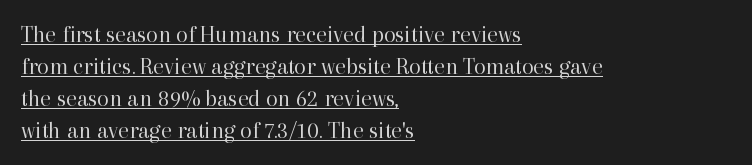
The typesetter has applied underlining to the passage shown. The type is set solid horizontally, with unmodified tracking. Whoever set this chose a conventional vertical rhythm. The strokes carry an ordinary text weight at most. Casual observation: everything's shoved over to the left.
